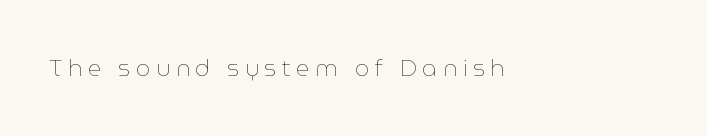
Q: Is the text bold? A: No.
Q: Is the text italic (slanted)? A: No, it is upright.
Q: Is the text underlined? A: No.
Q: How is the paragraph aligned? A: Left-aligned.
Q: Is the spacing between letters normal or unusually wide? A: Unusually wide.
